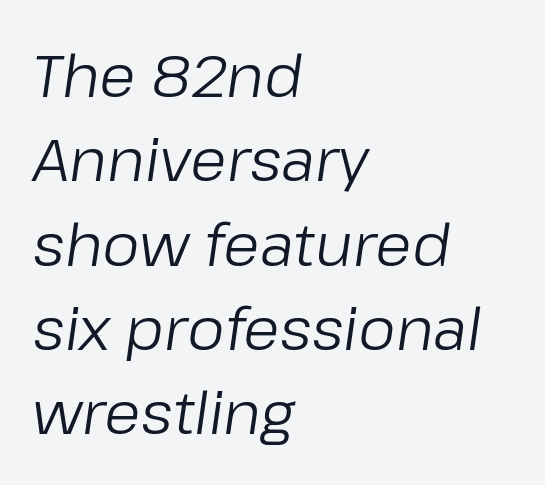
The image shows 59 px regular-weight type, italic (leaning right); set left-aligned, normal line spacing (1.43x), normal letter spacing, not underlined; low stroke contrast and a medium x-height.
